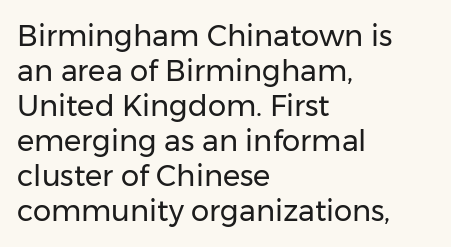
Q: Is the text bold? A: No.
Q: Is the text italic (slanted)? A: No, it is upright.
Q: Is the typeface a serif or a sans-serif typeface? A: Sans-serif.
Q: Is the text underlined? A: No.
Q: How is the paragraph aligned? A: Left-aligned.
Q: Is the spacing between letters normal or unusually wide? A: Normal.
Q: Width (condensed, normal, or wide)? A: Normal.
Q: Stroke contrast? A: Low.
Q: x-height? A: Medium.
Q: Monospaced? A: No.
